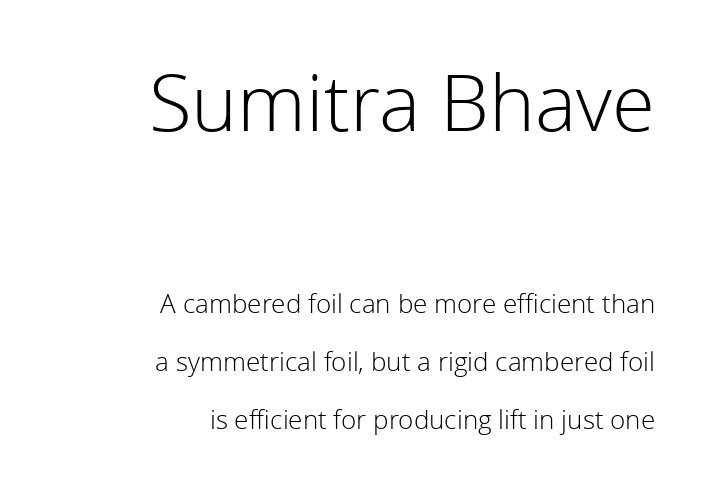
Q: Is the text bold? A: No.
Q: Is the text italic (slanted)? A: No, it is upright.
Q: Is the typeface a serif or a sans-serif typeface? A: Sans-serif.
Q: Is the text underlined? A: No.
Q: How is the paragraph aligned? A: Right-aligned.
Q: Is the spacing between letters normal or unusually wide? A: Normal.
Q: Is the spacing between lines tight, normal or loose? A: Loose.
Q: Which block of text is set in a larger size, the first (top) or the second (bottom)? A: The first (top) one.
Q: Width (condensed, normal, or wide)? A: Normal.
Q: Stroke contrast? A: Low.
Q: x-height? A: Medium.
Q: Monospaced? A: No.
